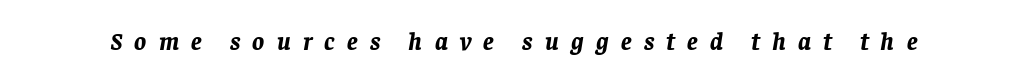
The image shows 25 px bold type, italic (leaning right); set unusually wide letter spacing (+0.49 em), not underlined.
